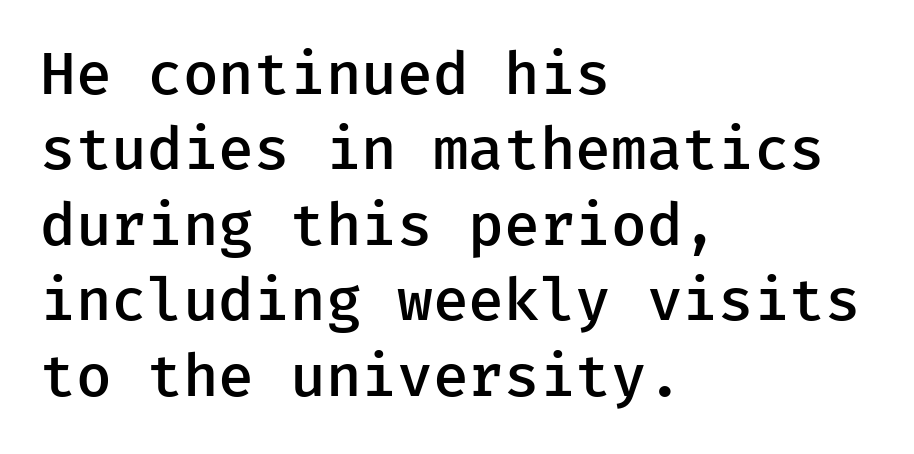
Q: Is the text bold? A: Semi-bold.
Q: Is the text italic (slanted)? A: No, it is upright.
Q: Is the typeface a serif or a sans-serif typeface? A: Sans-serif.
Q: Is the text underlined? A: No.
Q: How is the paragraph aligned? A: Left-aligned.
Q: Is the spacing between letters normal or unusually wide? A: Normal.
Q: Is the spacing between lines tight, normal or loose? A: Normal.
Q: Width (condensed, normal, or wide)? A: Normal.
Q: Stroke contrast? A: Low.
Q: x-height? A: Medium.
Q: Monospaced? A: Yes.
